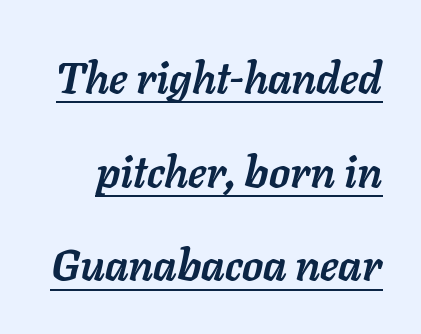
Q: Is the text bold? A: Yes.
Q: Is the text italic (slanted)? A: Yes, it leans right by about 11 degrees.
Q: Is the text underlined? A: Yes.
Q: Is the spacing between letters normal or unusually wide? A: Normal.
Q: Is the spacing between lines tight, normal or loose? A: Loose.
Q: Width (condensed, normal, or wide)? A: Normal.
Q: Stroke contrast? A: Low.
Q: x-height? A: Medium.
Q: Monospaced? A: No.
